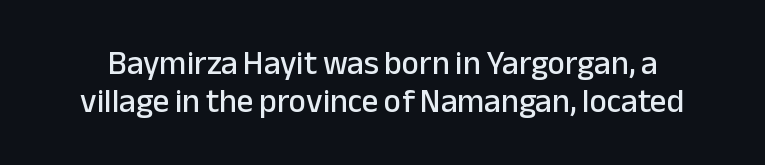
Q: Is the text italic (slanted)? A: No, it is upright.
Q: Is the typeface a serif or a sans-serif typeface? A: Sans-serif.
Q: Is the text underlined? A: No.
Q: Is the spacing between letters normal or unusually wide? A: Normal.
Q: Is the spacing between lines tight, normal or loose? A: Tight.
Q: Width (condensed, normal, or wide)? A: Normal.
Q: Stroke contrast? A: Low.
Q: x-height? A: Medium.
Q: Monospaced? A: No.
